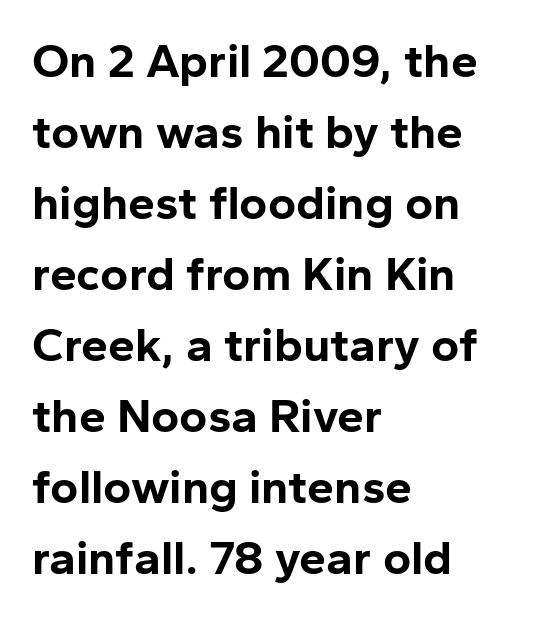
The image shows 48 px bold sans-serif type, upright; set left-aligned, normal line spacing (1.48x), normal letter spacing, not underlined; low stroke contrast and a medium x-height.
